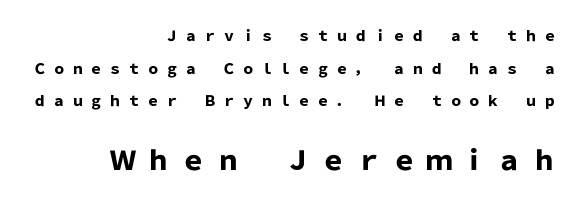
{"italic": "no", "bold": "yes", "underline": "no", "align": "right", "line_spacing": "loose", "line_spacing_ratio": 2.33, "letter_spacing": "wide", "letter_spacing_em": 0.35, "larger_block": "second", "size_ratio": 1.86, "glyph_px": 26}
